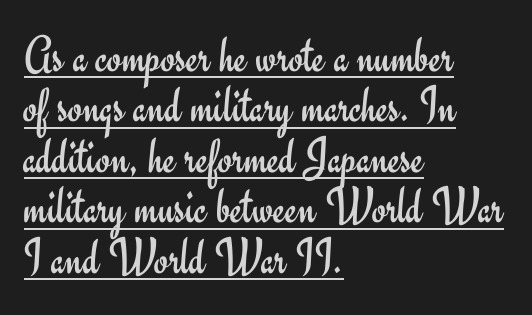
Nothing sits at the stroke ends, so this counts as sans-serif. Layout note: lines flush left. A light-to-regular cut is what we see here. Looks like regular typesetting: each glyph gets only the width it needs.
